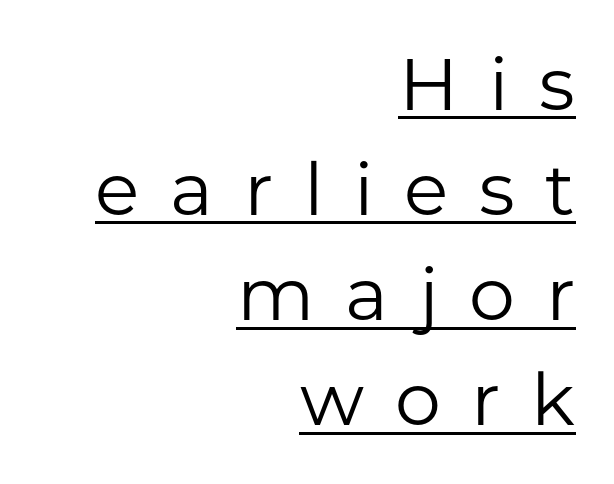
The typography opts for an upright posture over an oblique one. Typeset ragged left — the right edge is the straight one. The tracking reads as deliberately expanded to a designer's eye. Typographically, this falls in the sans-serif category.
